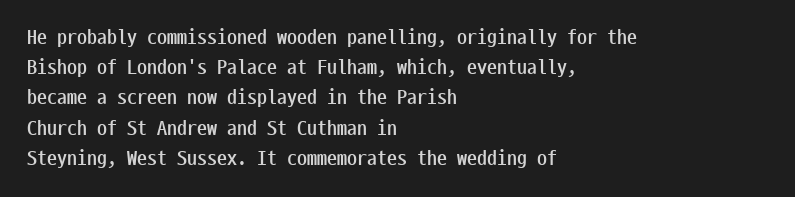
The image shows 20 px bold type, upright; set left-aligned, normal line spacing (1.51x), normal letter spacing, not underlined.
